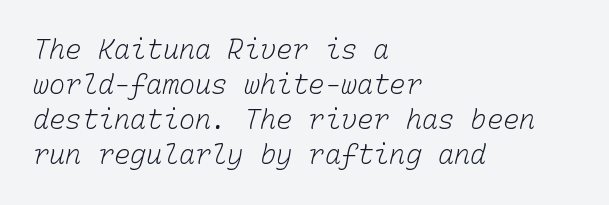
The image shows 27 px text type; set left-aligned, normal line spacing (1.3x), normal letter spacing, not underlined.
